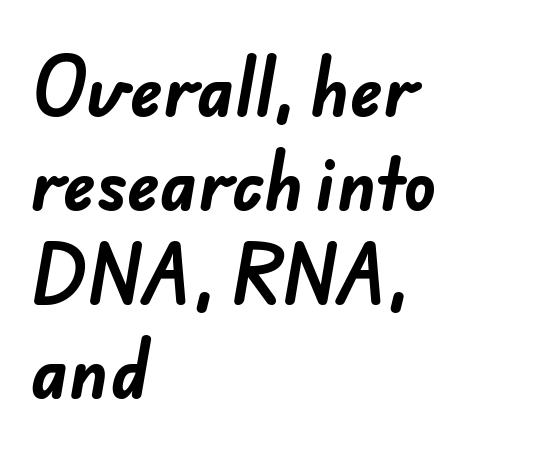
The ragged edge is on the right, which tells us the setting is flush left. If you measured baseline to baseline, you'd find a middling distance. The baseline area is clear. The type family on display is of the sans-serif kind.
